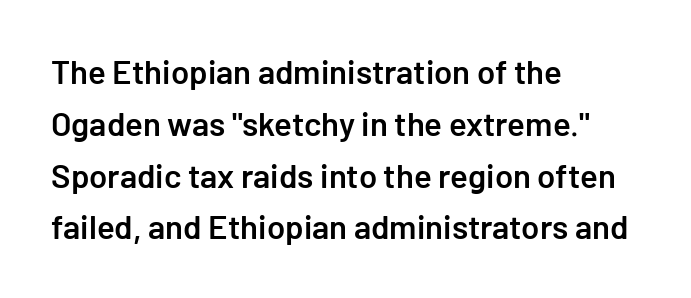
The image shows 33 px semibold sans-serif type, upright; set left-aligned, normal line spacing (1.57x), normal letter spacing, not underlined; low stroke contrast and a medium x-height.
